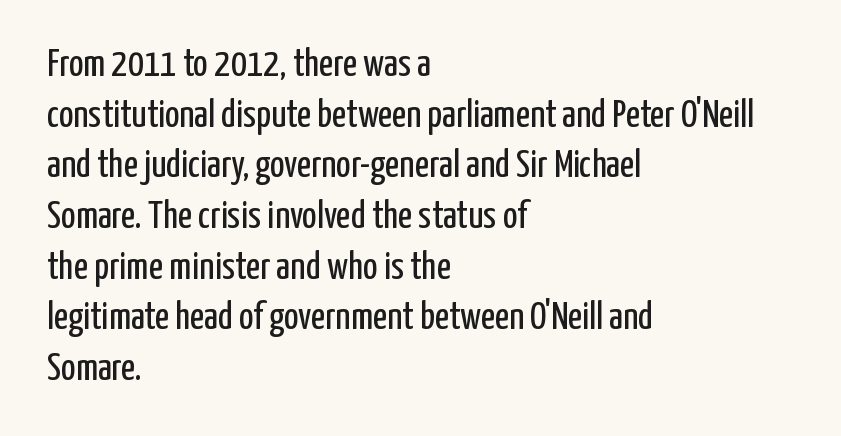
The image shows 39 px regular-weight, condensed sans-serif type, upright; set left-aligned, normal line spacing (1.3x), normal letter spacing, not underlined; low stroke contrast and a medium x-height.
